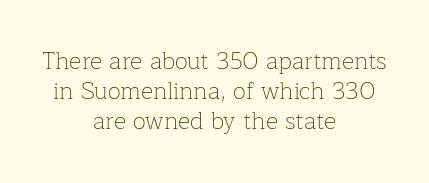
{"italic": "no", "bold": "no", "underline": "no", "align": "center", "line_spacing": "normal", "line_spacing_ratio": 1.26, "letter_spacing": "normal", "letter_spacing_em": 0.0, "glyph_px": 24}
